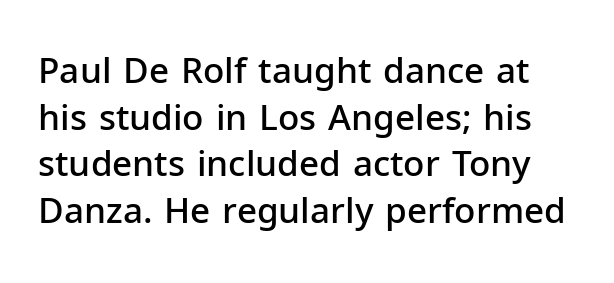
{"serif": "no", "italic": "no", "bold": "semi", "weight": "semibold", "width": "normal", "stroke_contrast": "low", "x_height": "medium", "monospaced": "no", "underline": "no", "line_spacing": "normal", "line_spacing_ratio": 1.33, "letter_spacing": "normal", "letter_spacing_em": 0.0, "glyph_px": 35}
